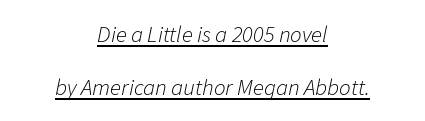
Italic: yes, the glyphs are oblique. No extra tracking has been applied to these lines. Where is the straight margin? There isn't one; the lines are centered. Looks like someone drew a line under every word here.
